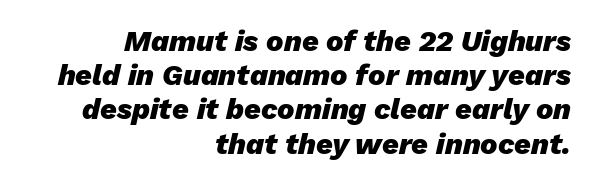
Every row of glyphs terminates at an identical x-position on the right. An italicized treatment has been applied to the whole sample. The rendering keeps characters at their native spacing. The typesetting leans heavy: a genuine bold. Varying glyph widths throughout — classic text-font behaviour.
